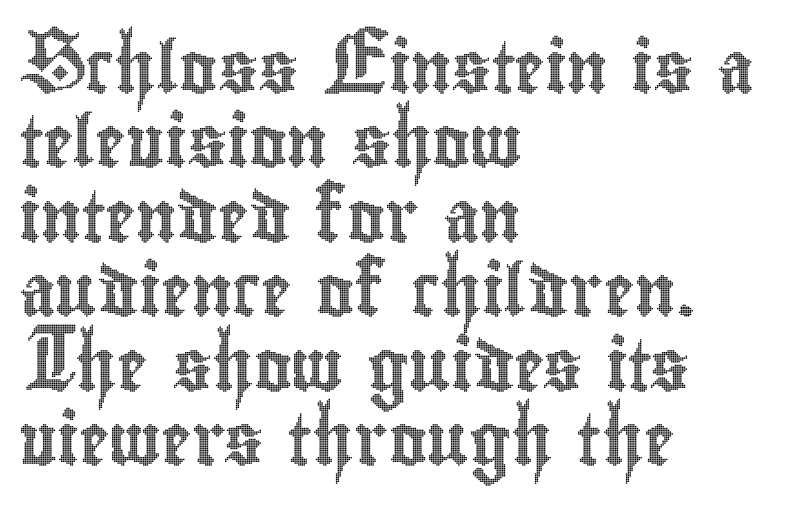
{"italic": "no", "width": "condensed", "x_height": "small", "monospaced": "no", "underline": "no", "align": "left", "line_spacing": "normal", "line_spacing_ratio": 1.46, "letter_spacing": "normal", "letter_spacing_em": 0.0, "glyph_px": 51}
